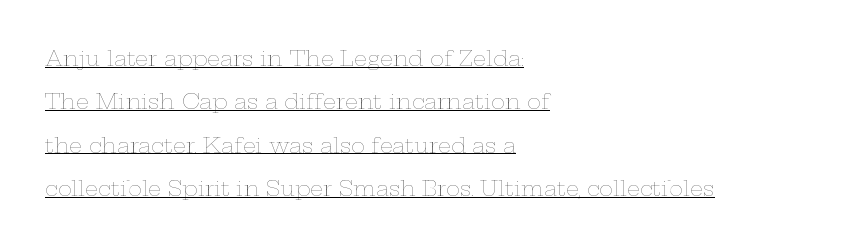
Q: Is the text bold? A: No.
Q: Is the text italic (slanted)? A: No, it is upright.
Q: Is the text underlined? A: Yes.
Q: How is the paragraph aligned? A: Left-aligned.
Q: Is the spacing between letters normal or unusually wide? A: Normal.
Q: Is the spacing between lines tight, normal or loose? A: Loose.
